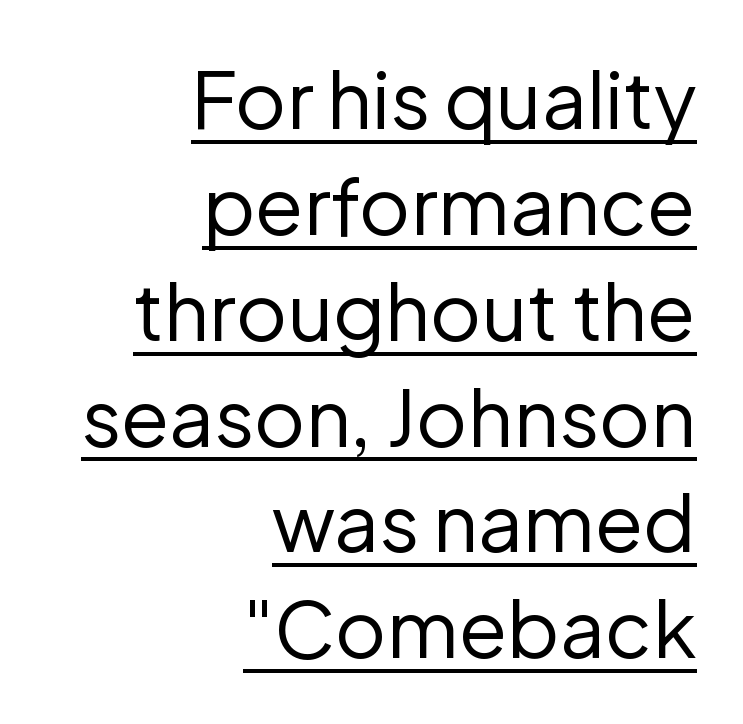
Q: Is the text bold? A: No.
Q: Is the text italic (slanted)? A: No, it is upright.
Q: Is the typeface a serif or a sans-serif typeface? A: Sans-serif.
Q: Is the text underlined? A: Yes.
Q: How is the paragraph aligned? A: Right-aligned.
Q: Is the spacing between letters normal or unusually wide? A: Normal.
Q: Is the spacing between lines tight, normal or loose? A: Normal.
Q: Width (condensed, normal, or wide)? A: Normal.
Q: Stroke contrast? A: Low.
Q: x-height? A: Medium.
Q: Monospaced? A: No.
